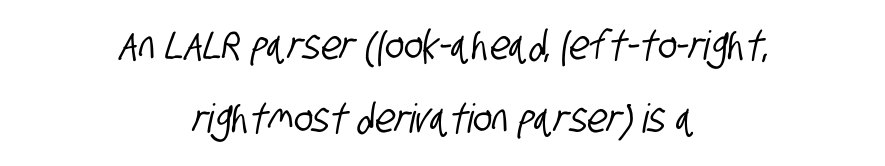
The letters advance in unequal steps, a hallmark of proportional type. Look at the bottom of the vertical strokes: they stop flat, with no serifs. Is the block centered? Yes — each line is placed symmetrically about the middle. This sample uses plain, unmodified letter spacing. The area under the type is left untouched.
